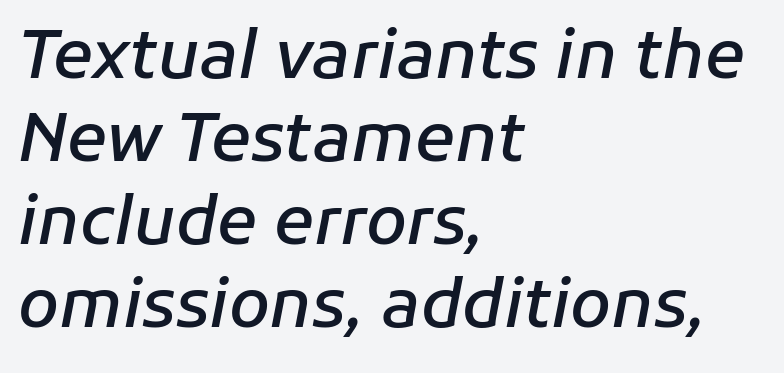
The image shows 66 px semibold type, italic (leaning right); set left-aligned, normal line spacing (1.26x), normal letter spacing, not underlined; low stroke contrast and a medium x-height.
